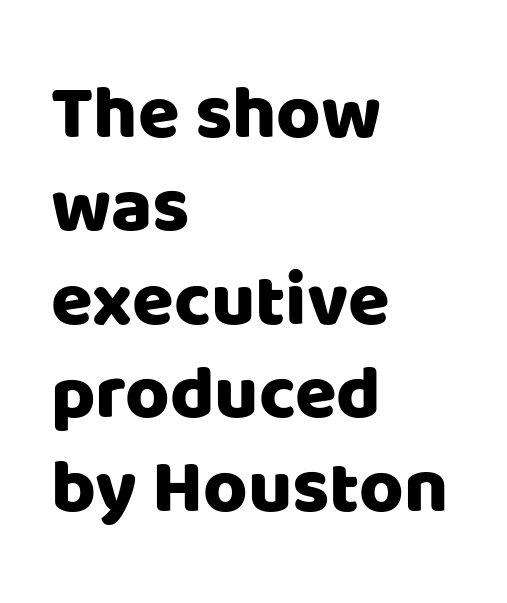
The image shows 76 px sans-serif type, upright; set left-aligned, line spacing 1.23x, normal letter spacing, not underlined; low stroke contrast and a large x-height.
